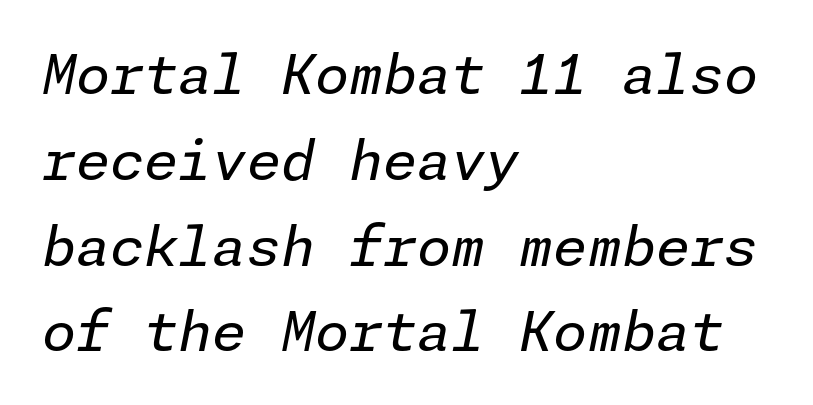
{"italic": "yes", "lean": "right", "slant_degrees": 11, "bold": "no", "weight": "regular", "width": "normal", "stroke_contrast": "low", "x_height": "medium", "underline": "no", "align": "left", "line_spacing": "normal", "line_spacing_ratio": 1.56, "letter_spacing": "normal", "letter_spacing_em": 0.0, "glyph_px": 55}
